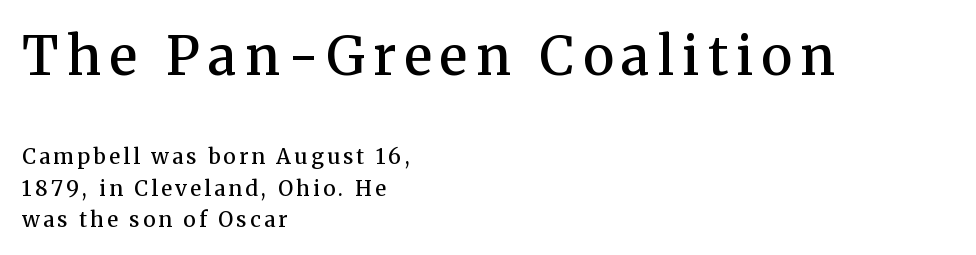
{"serif": "yes", "italic": "no", "bold": "semi", "weight": "semibold", "width": "normal", "stroke_contrast": "medium", "x_height": "medium", "monospaced": "no", "underline": "no", "align": "left", "line_spacing": "normal", "line_spacing_ratio": 1.49, "larger_block": "first", "size_ratio": 2.52, "glyph_px": 53}
